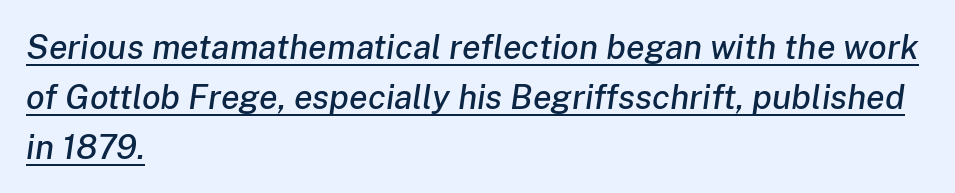
The image shows 34 px text type, italic (leaning right); set left-aligned, normal line spacing (1.47x), normal letter spacing, underlined; low stroke contrast and a medium x-height.
